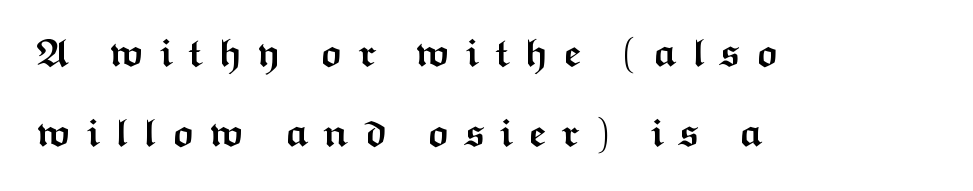
Proportional: the letters do not fall into vertical columns. Caption: multi-line text, flush left, ragged right. Unlike a traditional serif, this face leaves its strokes unadorned. Reading down the column, the eye jumps a long way to each next line.
